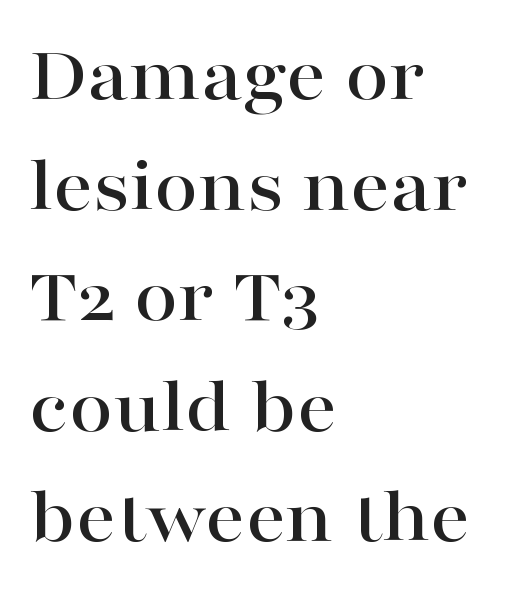
{"serif": "yes", "italic": "no", "width": "wide", "stroke_contrast": "high", "x_height": "medium", "monospaced": "no", "underline": "no", "align": "left", "line_spacing": "normal", "line_spacing_ratio": 1.4, "letter_spacing": "normal", "letter_spacing_em": 0.0, "glyph_px": 79}
